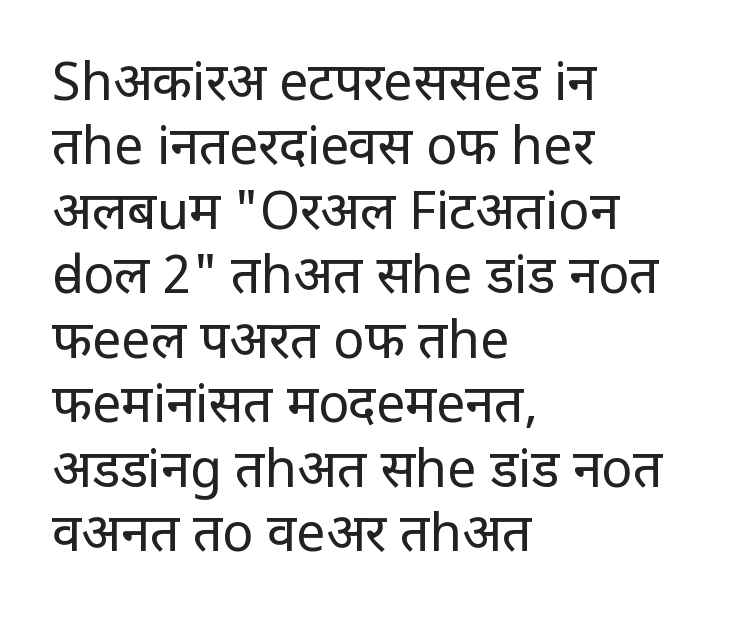
The image shows 52 px regular-weight, condensed sans-serif type, upright; set left-aligned, line spacing 1.24x, normal letter spacing, not underlined; low stroke contrast and a large x-height.
